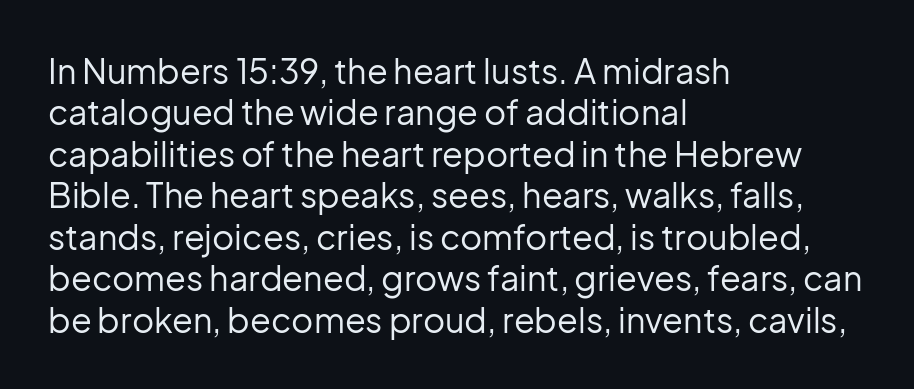
{"serif": "no", "italic": "no", "bold": "no", "weight": "regular", "width": "normal", "stroke_contrast": "low", "x_height": "medium", "monospaced": "no", "underline": "no", "align": "left", "line_spacing_ratio": 1.22, "letter_spacing": "normal", "letter_spacing_em": 0.0, "glyph_px": 34}
